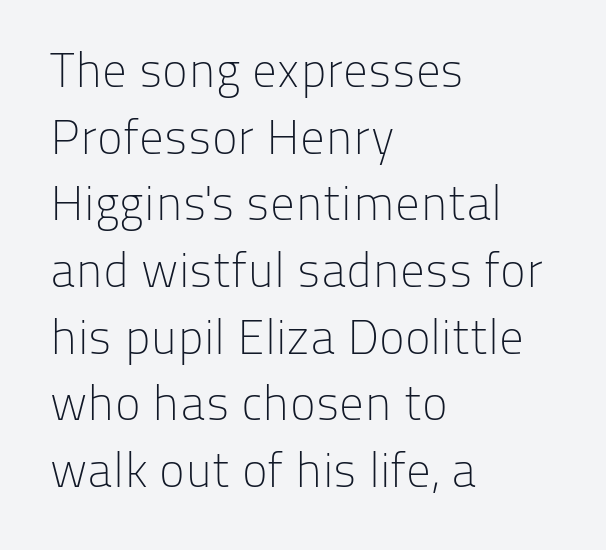
{"serif": "no", "italic": "no", "bold": "no", "weight": "light", "width": "normal", "stroke_contrast": "low", "x_height": "medium", "monospaced": "no", "underline": "no", "align": "left", "line_spacing": "normal", "line_spacing_ratio": 1.36, "letter_spacing": "normal", "letter_spacing_em": 0.0, "glyph_px": 49}
